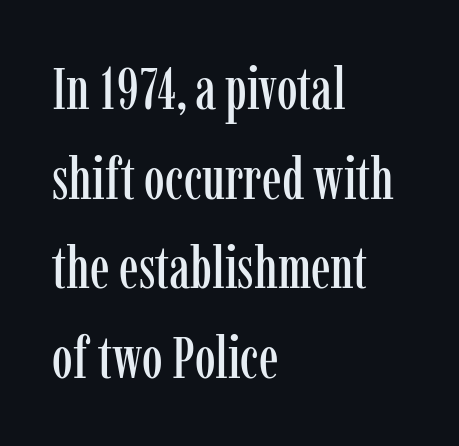
Q: Is the text italic (slanted)? A: No, it is upright.
Q: Is the typeface a serif or a sans-serif typeface? A: Serif.
Q: Is the text underlined? A: No.
Q: How is the paragraph aligned? A: Left-aligned.
Q: Is the spacing between letters normal or unusually wide? A: Normal.
Q: Is the spacing between lines tight, normal or loose? A: Normal.
Q: Width (condensed, normal, or wide)? A: Condensed.
Q: Stroke contrast? A: Low.
Q: x-height? A: Medium.
Q: Monospaced? A: No.
